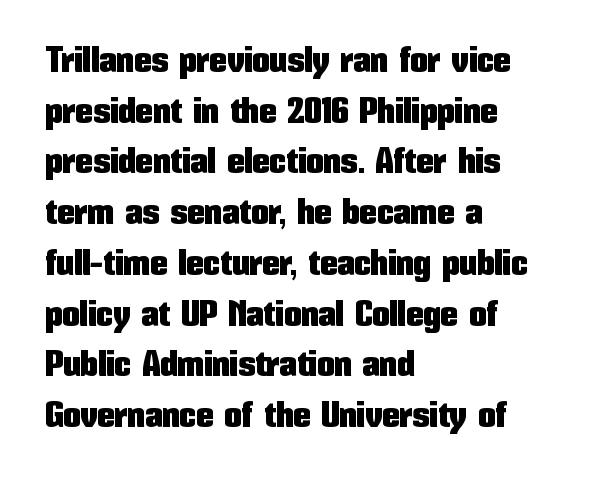
The string is rendered with underlining switched off. These lines are set flush left with a ragged right edge. Honestly, the letter spacing is just normal — you wouldn't notice it. Each letter's strokes conclude bluntly, with no projecting serifs.
